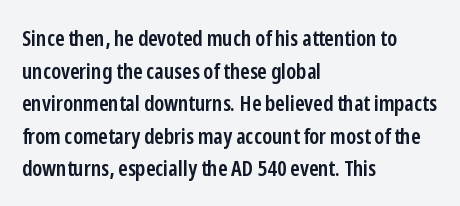
The image shows 22 px text type, upright; set left-aligned, normal line spacing (1.48x), normal letter spacing, not underlined.
